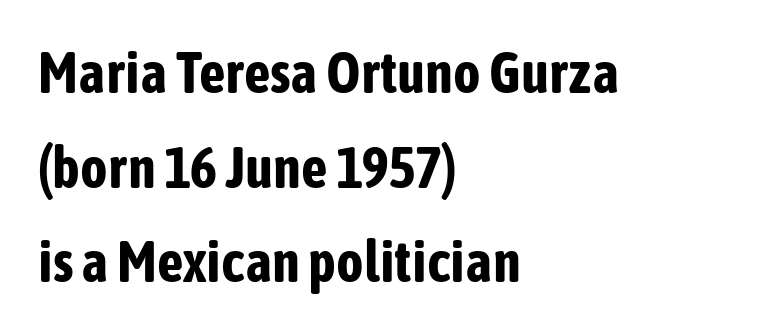
{"serif": "no", "italic": "no", "bold": "yes", "weight": "bold", "width": "condensed", "stroke_contrast": "low", "x_height": "medium", "monospaced": "no", "underline": "no", "align": "left", "line_spacing": "normal", "line_spacing_ratio": 1.63, "letter_spacing": "normal", "letter_spacing_em": 0.0, "glyph_px": 58}
